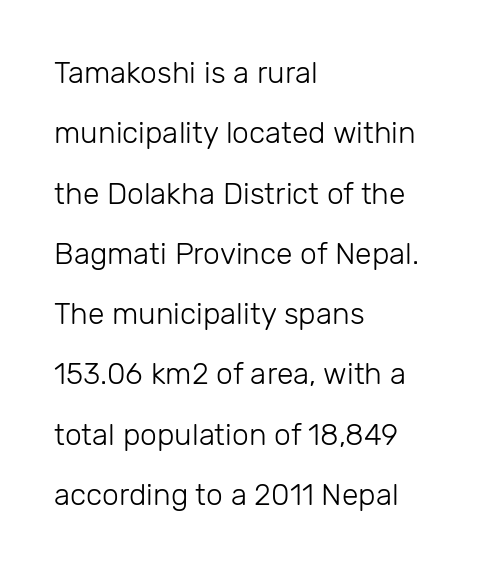
Q: Is the text bold? A: No.
Q: Is the text italic (slanted)? A: No, it is upright.
Q: Is the typeface a serif or a sans-serif typeface? A: Sans-serif.
Q: Is the text underlined? A: No.
Q: How is the paragraph aligned? A: Left-aligned.
Q: Is the spacing between letters normal or unusually wide? A: Normal.
Q: Is the spacing between lines tight, normal or loose? A: Loose.
Q: Width (condensed, normal, or wide)? A: Normal.
Q: Stroke contrast? A: Low.
Q: x-height? A: Medium.
Q: Monospaced? A: No.
